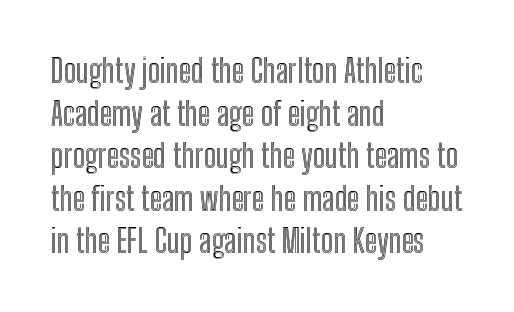
Rule under the text: the space is simply empty. Left-aligned paragraph, ragged on the right. There is no visible air inserted between adjacent glyphs. Leading: standard.
